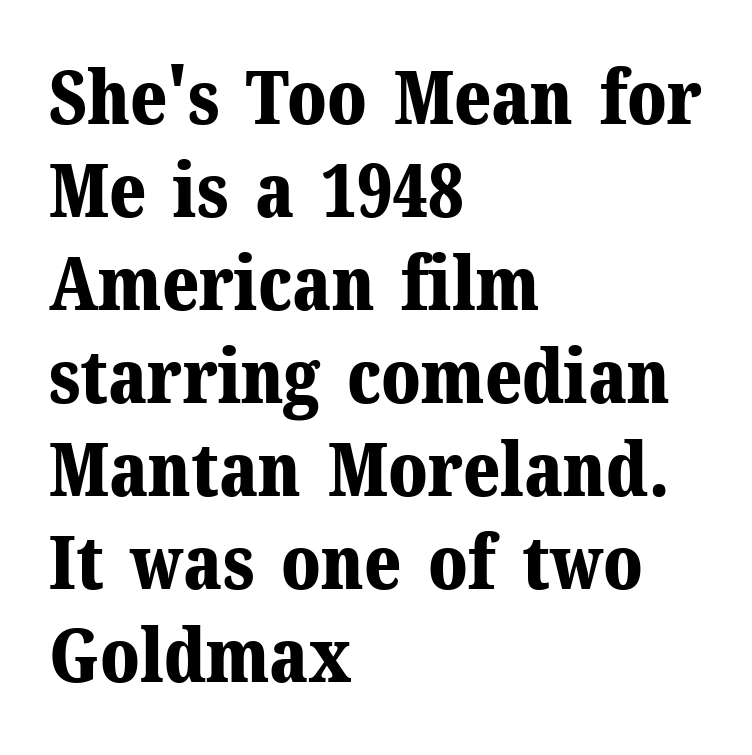
These lines are set flush left with a ragged right edge. This rendering features lettering with no underline. The rendering uses a bold face; every stroke is thick and dark. Proportional: the letters do not fall into vertical columns. The face used here is rendered with its standard letterfit. Classification — serif.
